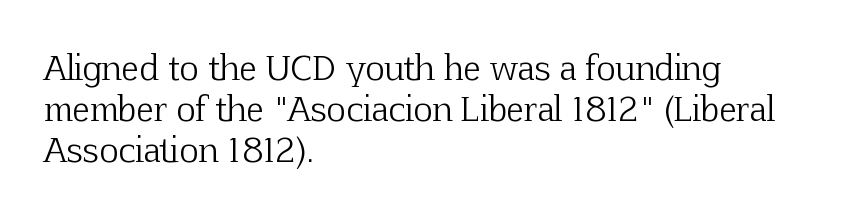
This rendering employs a face with finishing strokes, i.e., a serif. No italicization has been applied; the sample stays upright. Unmarked baselines from the first word to the last. The passage shown is typed in a proportional face where columns would drift.
